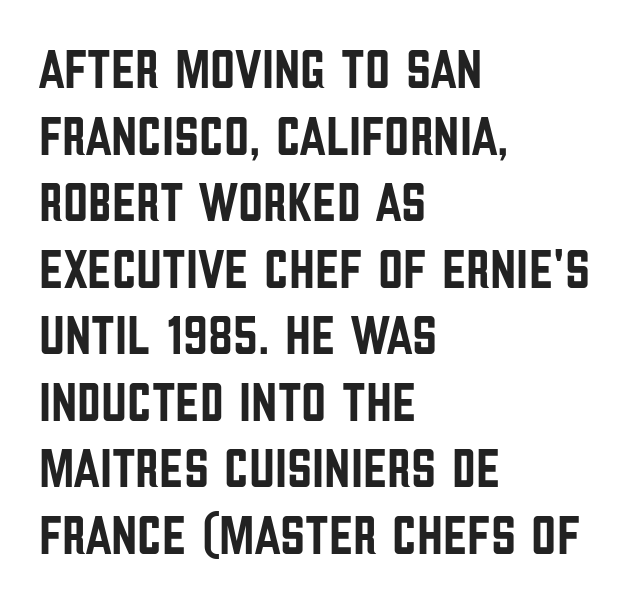
The image shows 55 px condensed sans-serif type, upright; set left-aligned, line spacing 1.21x, normal letter spacing, not underlined; low stroke contrast and a large x-height.
